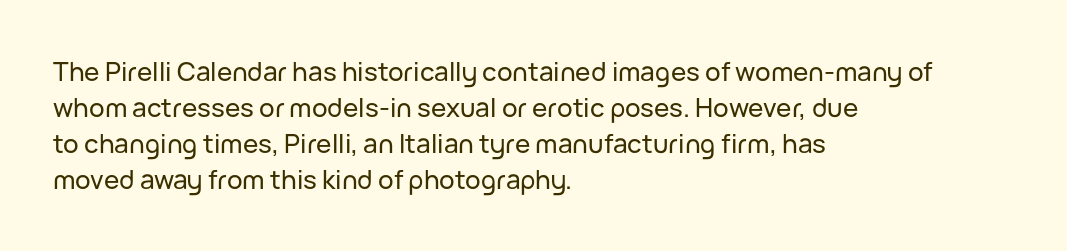
The image shows 26 px text type, upright; set left-aligned, normal line spacing (1.39x), normal letter spacing, not underlined.
